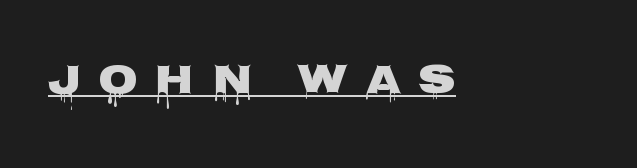
Q: Is the text italic (slanted)? A: No, it is upright.
Q: Is the typeface a serif or a sans-serif typeface? A: Sans-serif.
Q: Is the text underlined? A: Yes.
Q: Is the spacing between letters normal or unusually wide? A: Unusually wide.
Q: Width (condensed, normal, or wide)? A: Wide.
Q: Stroke contrast? A: Low.
Q: x-height? A: Large.
Q: Monospaced? A: No.
